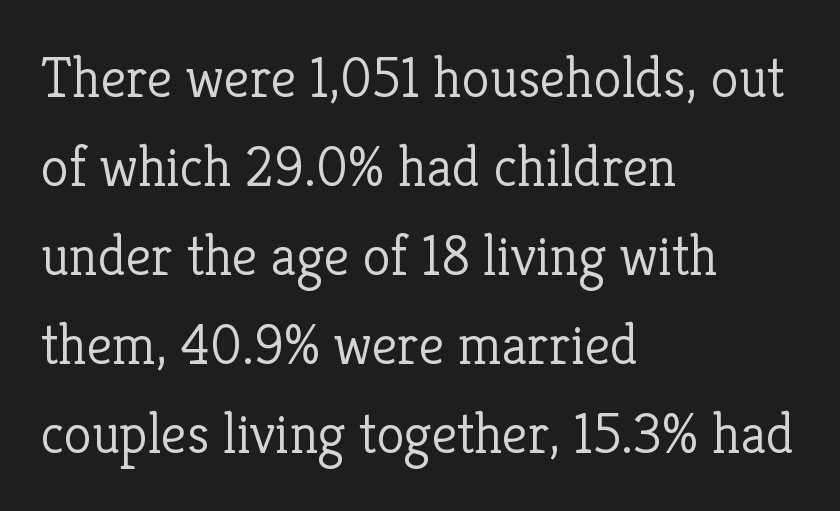
Stroke mass is kept to a normal reading level or below. This is serif lettering, the kind often seen in printed books. Leading: standard. Inter-character spacing is left at the font's built-in metrics. These lines were composed using upright roman letters. Rule under the text: the space is simply empty.
